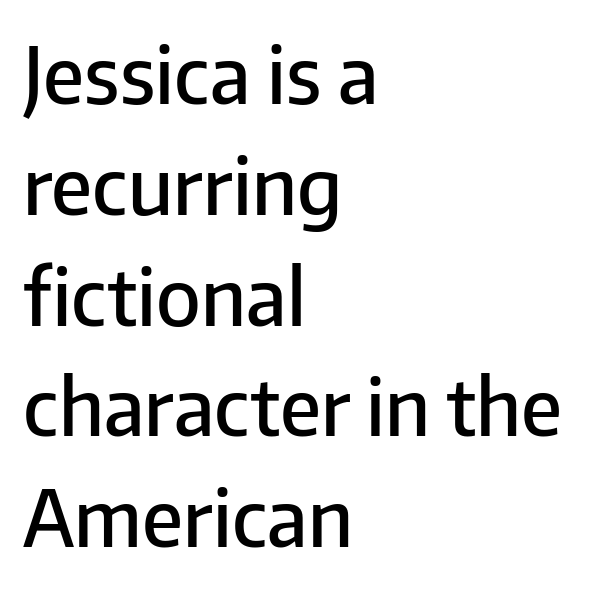
{"serif": "no", "italic": "no", "bold": "semi", "weight": "semibold", "width": "normal", "stroke_contrast": "low", "x_height": "medium", "monospaced": "no", "underline": "no", "align": "left", "line_spacing": "normal", "line_spacing_ratio": 1.42, "letter_spacing": "normal", "letter_spacing_em": 0.0, "glyph_px": 78}
